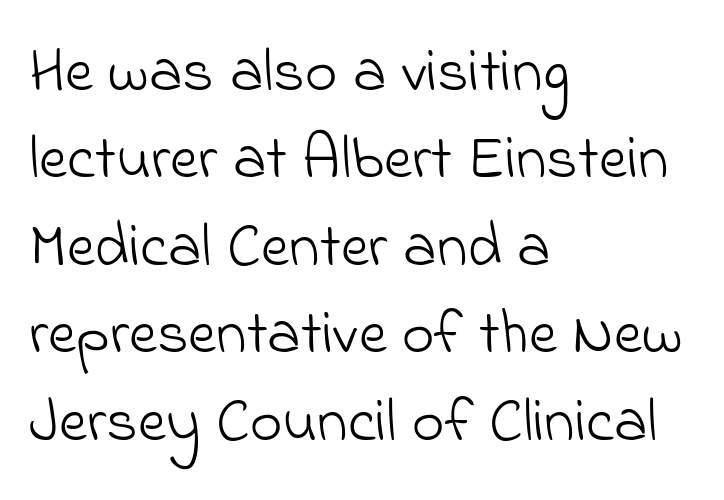
The image shows 62 px light sans-serif type; set left-aligned, normal line spacing (1.41x), normal letter spacing, not underlined; low stroke contrast and a small x-height.
